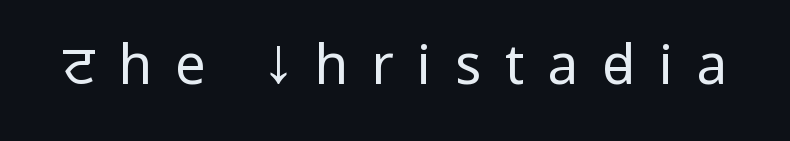
The image shows 54 px regular-weight, condensed sans-serif type, upright; set unusually wide letter spacing (+0.44 em), not underlined; low stroke contrast and a large x-height.
